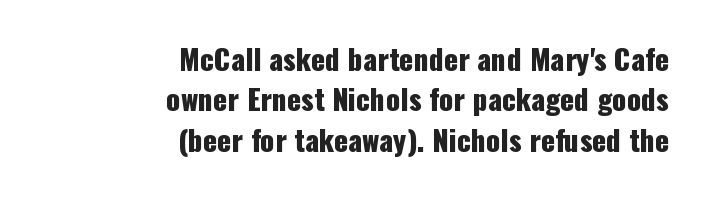
{"serif": "no", "italic": "no", "width": "condensed", "stroke_contrast": "low", "x_height": "medium", "monospaced": "no", "underline": "no", "align": "right", "line_spacing": "normal", "line_spacing_ratio": 1.39, "letter_spacing": "normal", "letter_spacing_em": 0.0, "glyph_px": 29}
